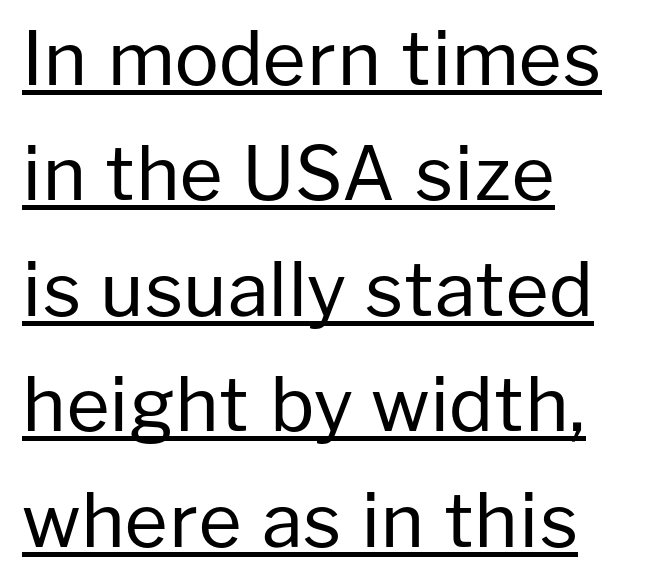
These lines are rendered in a variable-pitch font. Left-aligned paragraph, ragged on the right. This is not heavy type; no bold has been used. Caption: lettering with a line underneath. Letter spacing: default. The type family on display is of the sans-serif kind.
